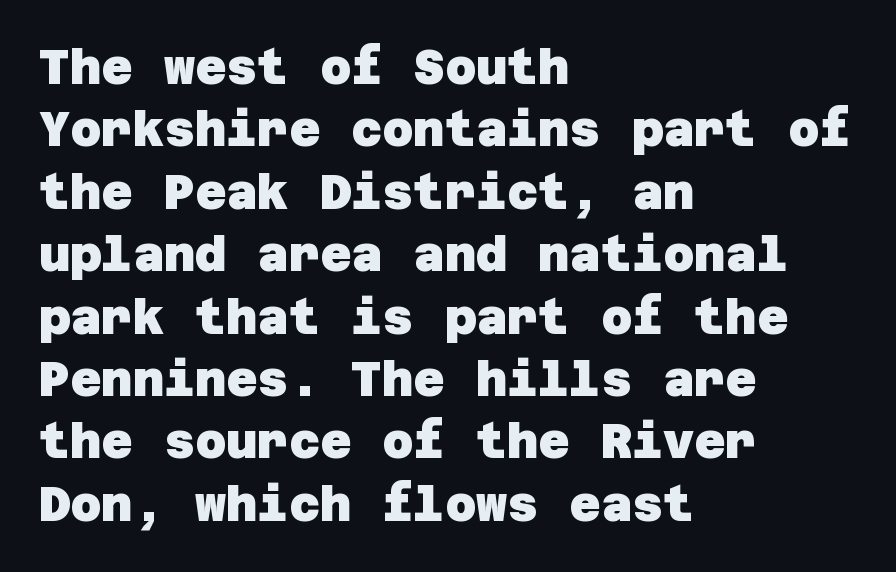
{"serif": "no", "bold": "yes", "weight": "heavy", "width": "normal", "stroke_contrast": "low", "x_height": "large", "underline": "no", "align": "left", "line_spacing": "normal", "line_spacing_ratio": 1.3, "letter_spacing": "normal", "letter_spacing_em": 0.0, "glyph_px": 48}
